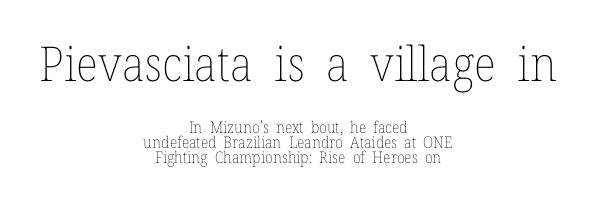
The image shows 48 px thin type, upright; set centered, tight line spacing (0.95x), normal letter spacing, not underlined; the first (top) block is 3.0x larger; low stroke contrast and a medium x-height.
